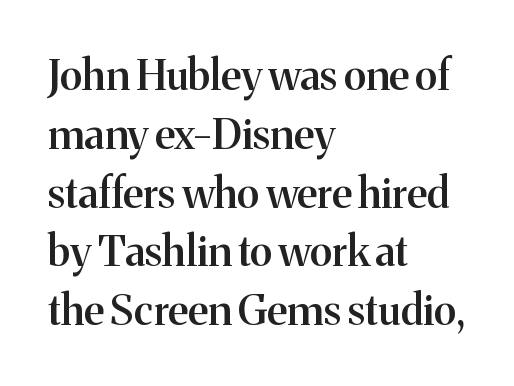
Stroke thickness is moderately raised; the sample reads as semibold. If you measured baseline to baseline, you'd find a middling distance. Serifs: yes, visible at the terminals of the letterforms. A student would call this left alignment; a typographer would say flush left, rag right. The passage shown is typed in a proportional face where columns would drift. The tracking reads as untouched default to a designer's eye.
